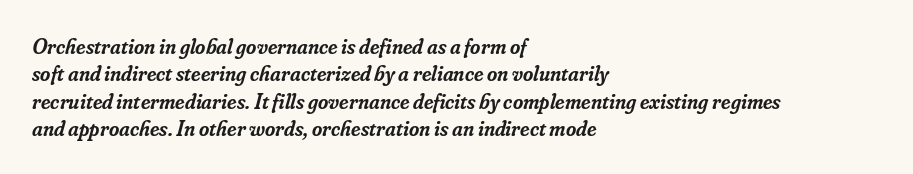
{"italic": "yes", "lean": "right", "slant_degrees": 16, "bold": "semi", "underline": "no", "align": "left", "line_spacing_ratio": 1.24, "letter_spacing": "normal", "letter_spacing_em": 0.0, "glyph_px": 22}
